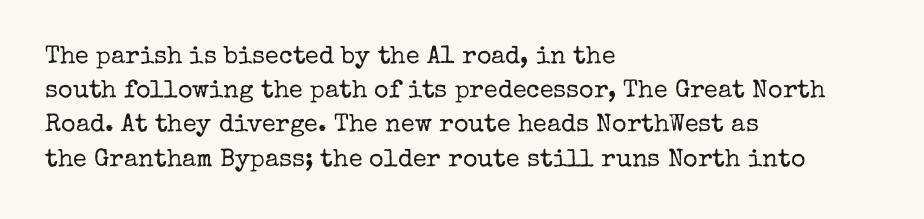
The image shows 25 px text type, upright; set left-aligned, normal line spacing (1.37x), normal letter spacing, not underlined.
